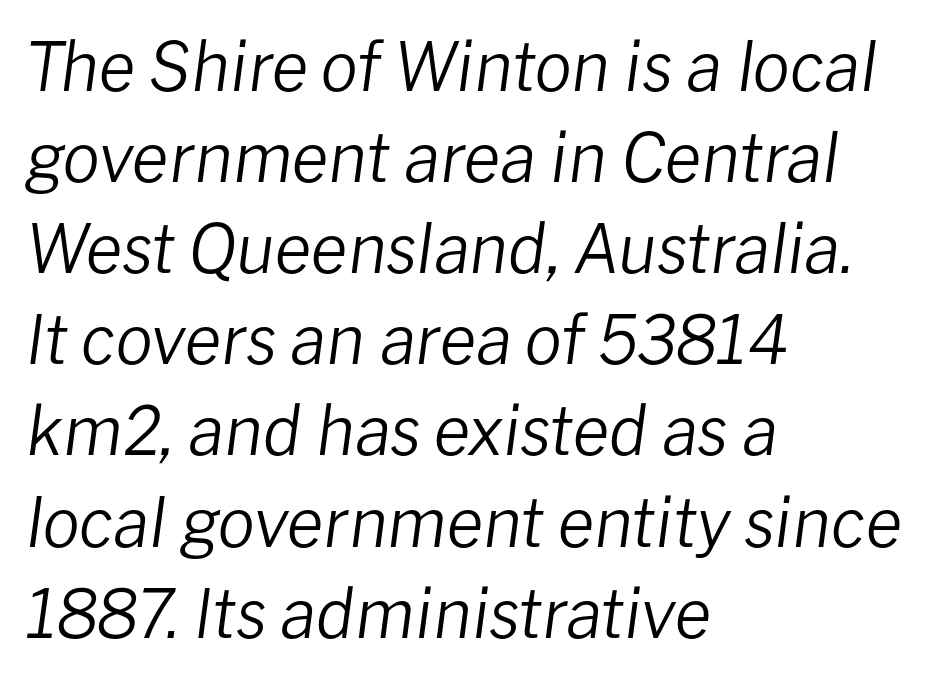
Interline gaps are of average width in this sample. The paragraph has a hard left edge and a soft right edge. Slant detected: the letters are inclined. The face looks like a standard text weight, possibly lighter.
